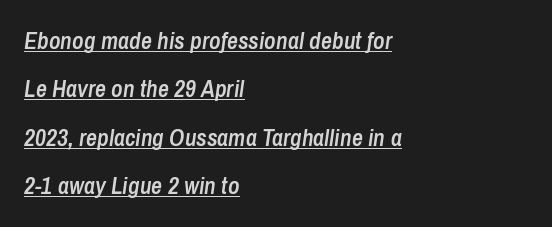
Q: Is the text bold? A: Semi-bold.
Q: Is the text italic (slanted)? A: Yes, it leans right by about 8 degrees.
Q: Is the text underlined? A: Yes.
Q: How is the paragraph aligned? A: Left-aligned.
Q: Is the spacing between letters normal or unusually wide? A: Normal.
Q: Is the spacing between lines tight, normal or loose? A: Loose.
